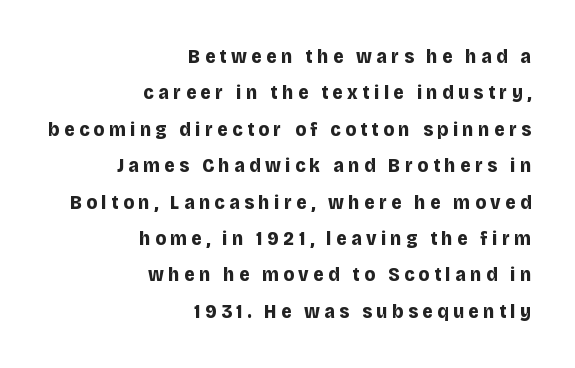
Q: Is the text bold? A: Yes.
Q: Is the text italic (slanted)? A: No, it is upright.
Q: Is the text underlined? A: No.
Q: How is the paragraph aligned? A: Right-aligned.
Q: Is the spacing between letters normal or unusually wide? A: Unusually wide.
